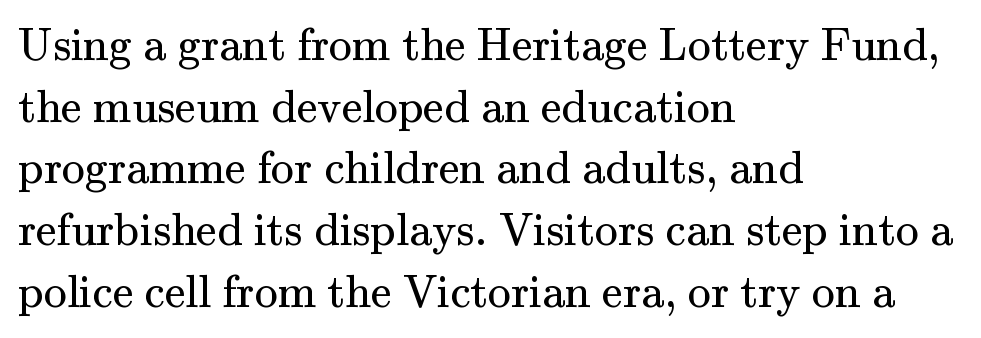
Q: Is the text bold? A: No.
Q: Is the text italic (slanted)? A: No, it is upright.
Q: Is the typeface a serif or a sans-serif typeface? A: Serif.
Q: Is the text underlined? A: No.
Q: How is the paragraph aligned? A: Left-aligned.
Q: Is the spacing between letters normal or unusually wide? A: Normal.
Q: Is the spacing between lines tight, normal or loose? A: Normal.
Q: Width (condensed, normal, or wide)? A: Normal.
Q: Stroke contrast? A: Medium.
Q: x-height? A: Small.
Q: Monospaced? A: No.
